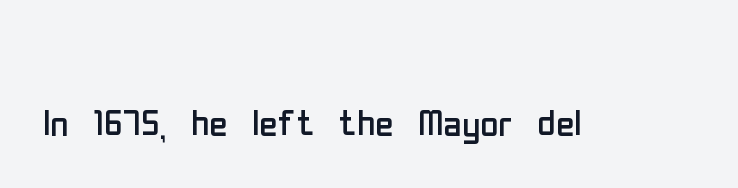
Q: Is the text bold? A: No.
Q: Is the text italic (slanted)? A: No, it is upright.
Q: Is the typeface a serif or a sans-serif typeface? A: Sans-serif.
Q: Is the text underlined? A: No.
Q: Is the spacing between letters normal or unusually wide? A: Normal.
Q: Width (condensed, normal, or wide)? A: Condensed.
Q: Stroke contrast? A: Low.
Q: x-height? A: Medium.
Q: Monospaced? A: No.
